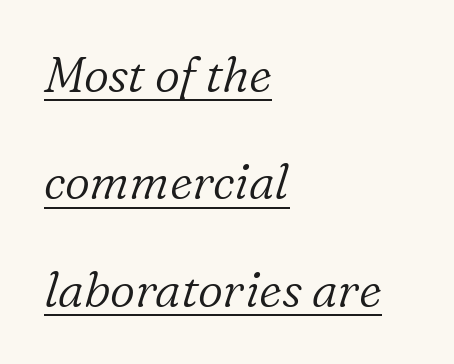
The image shows 49 px light serif type, italic (leaning right); set left-aligned, loose line spacing (2.19x), normal letter spacing, underlined; low stroke contrast and a medium x-height.
